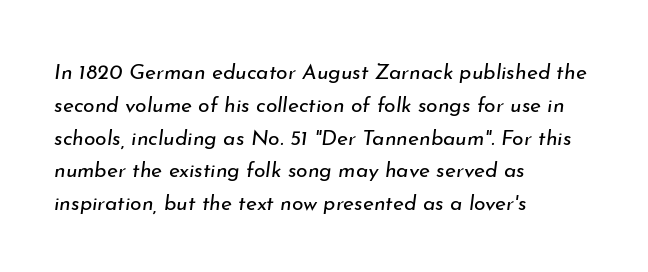
The image shows 21 px text type, italic (leaning right); set left-aligned, normal line spacing (1.56x), normal letter spacing, not underlined.
